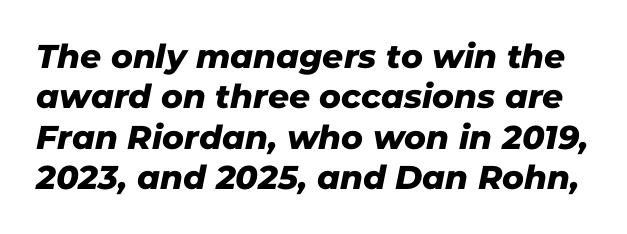
Q: Is the typeface a serif or a sans-serif typeface? A: Sans-serif.
Q: Is the text underlined? A: No.
Q: Is the spacing between letters normal or unusually wide? A: Normal.
Q: Width (condensed, normal, or wide)? A: Normal.
Q: Stroke contrast? A: Low.
Q: x-height? A: Medium.
Q: Monospaced? A: No.
